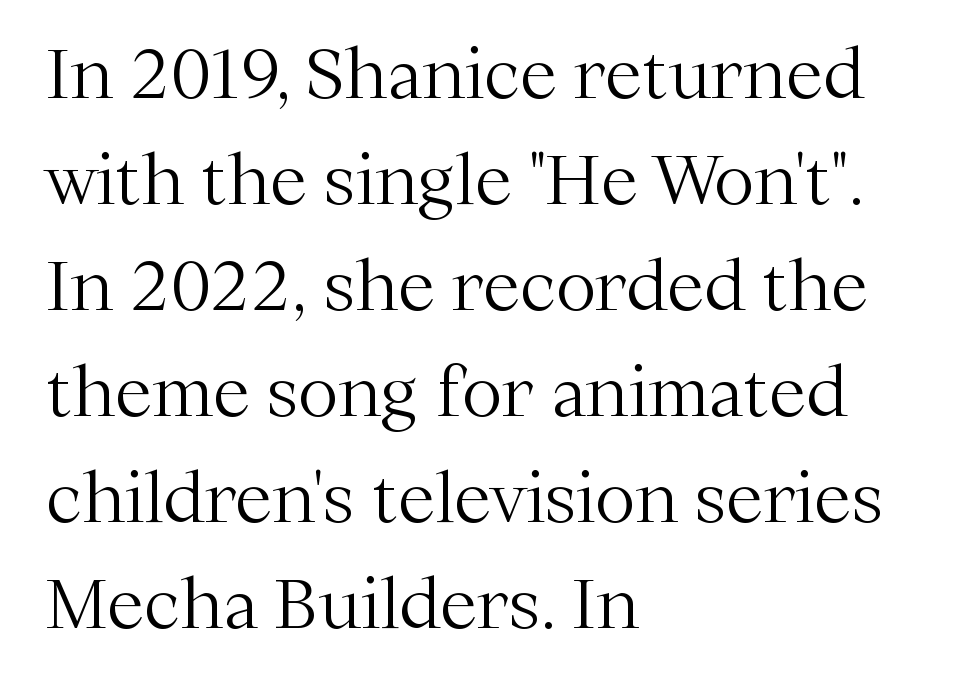
Q: Is the text bold? A: No.
Q: Is the text italic (slanted)? A: No, it is upright.
Q: Is the typeface a serif or a sans-serif typeface? A: Serif.
Q: Is the text underlined? A: No.
Q: How is the paragraph aligned? A: Left-aligned.
Q: Is the spacing between letters normal or unusually wide? A: Normal.
Q: Is the spacing between lines tight, normal or loose? A: Normal.
Q: Width (condensed, normal, or wide)? A: Normal.
Q: Stroke contrast? A: Medium.
Q: x-height? A: Medium.
Q: Monospaced? A: No.
